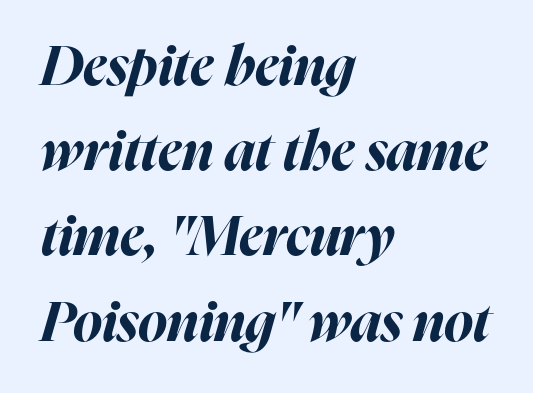
The image shows 55 px bold type, italic (leaning right); set left-aligned, normal line spacing (1.55x), normal letter spacing, not underlined; high stroke contrast and a medium x-height.
